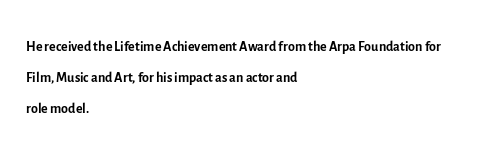
Q: Is the text bold? A: No.
Q: Is the text italic (slanted)? A: No, it is upright.
Q: Is the text underlined? A: No.
Q: How is the paragraph aligned? A: Left-aligned.
Q: Is the spacing between letters normal or unusually wide? A: Normal.
Q: Is the spacing between lines tight, normal or loose? A: Normal.
